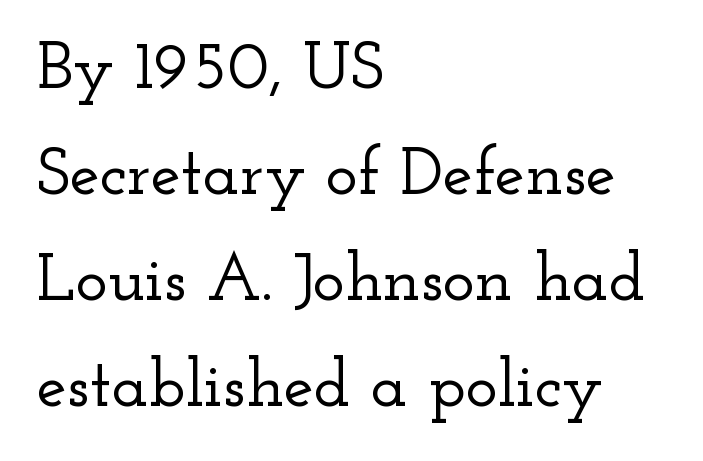
The image shows 68 px wide serif type, upright; set left-aligned, normal line spacing (1.56x), normal letter spacing, not underlined; low stroke contrast and a small x-height.
